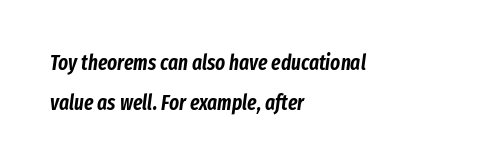
A clean baseline with only descenders dipping below it. Posture: slanted. Horizontal alignment here is leftward, the default for most running prose. The line texture is even and compact thanks to regular tracking.
